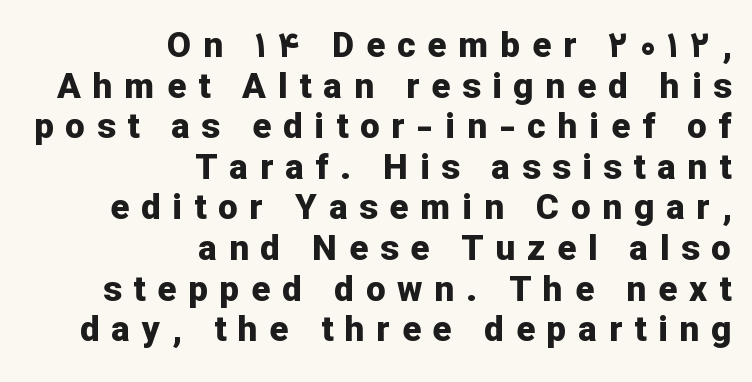
{"serif": "no", "italic": "no", "bold": "yes", "weight": "bold", "width": "normal", "stroke_contrast": "low", "x_height": "medium", "monospaced": "no", "underline": "no", "align": "right", "line_spacing_ratio": 1.16, "letter_spacing": "wide", "letter_spacing_em": 0.34, "glyph_px": 35}
